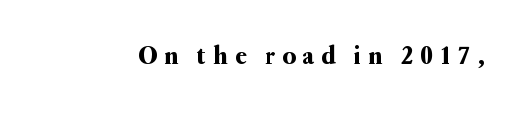
{"italic": "no", "underline": "no", "letter_spacing": "wide", "letter_spacing_em": 0.27, "glyph_px": 26}
